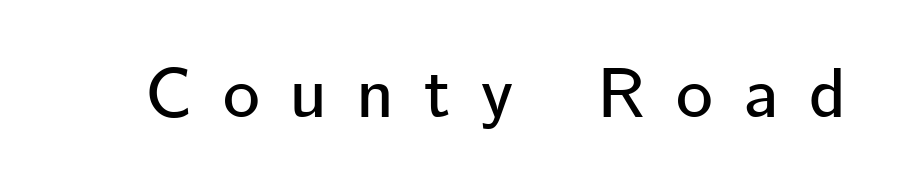
The image shows 70 px sans-serif type, upright; set unusually wide letter spacing (+0.44 em), not underlined; low stroke contrast and a medium x-height.
